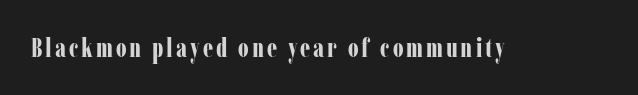
The image shows 27 px bold type, upright; set not underlined.
